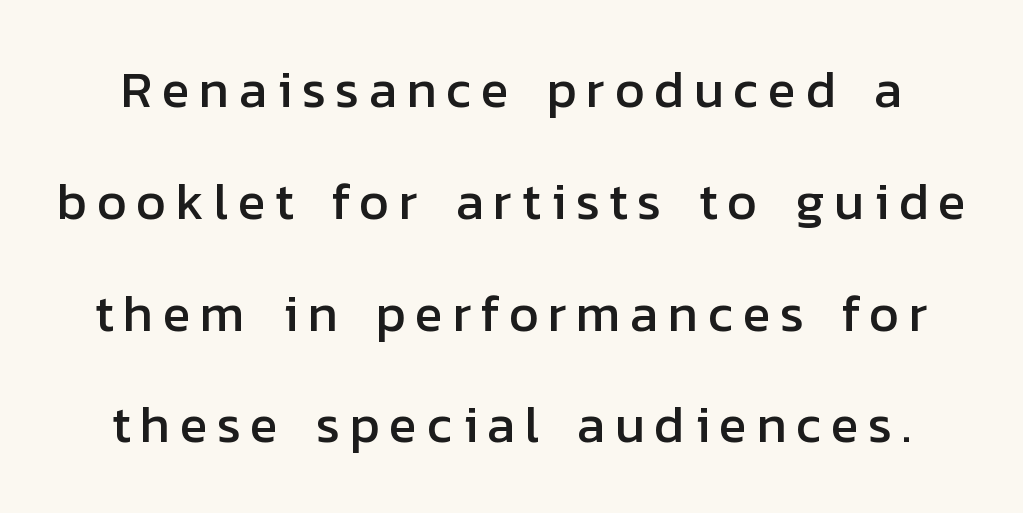
Q: Is the text italic (slanted)? A: No, it is upright.
Q: Is the typeface a serif or a sans-serif typeface? A: Sans-serif.
Q: Is the text underlined? A: No.
Q: Is the spacing between lines tight, normal or loose? A: Loose.
Q: Width (condensed, normal, or wide)? A: Normal.
Q: Stroke contrast? A: Low.
Q: x-height? A: Medium.
Q: Monospaced? A: No.
